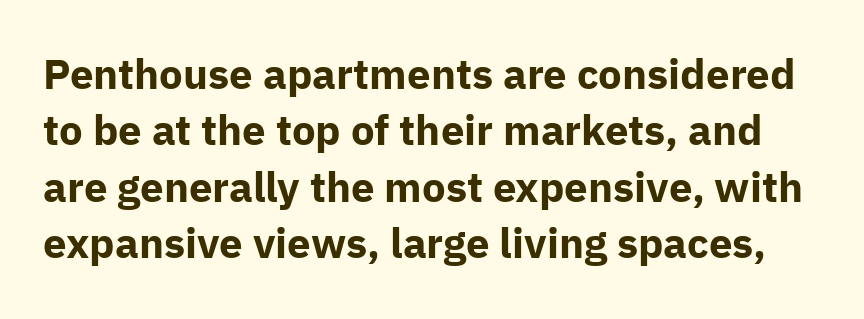
{"serif": "no", "italic": "no", "bold": "yes", "weight": "bold", "width": "normal", "stroke_contrast": "low", "x_height": "medium", "monospaced": "no", "underline": "no", "line_spacing": "normal", "line_spacing_ratio": 1.34, "letter_spacing": "normal", "letter_spacing_em": 0.0, "glyph_px": 42}
